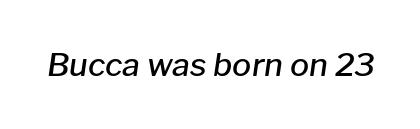
The image shows 32 px semibold type, italic (leaning right); set normal letter spacing, not underlined; low stroke contrast and a medium x-height.
